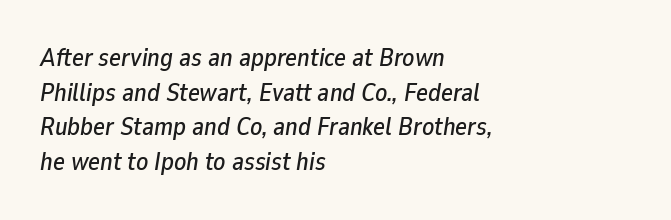
The image shows 25 px text type, italic (leaning right); set left-aligned, normal line spacing (1.39x), normal letter spacing, not underlined.
